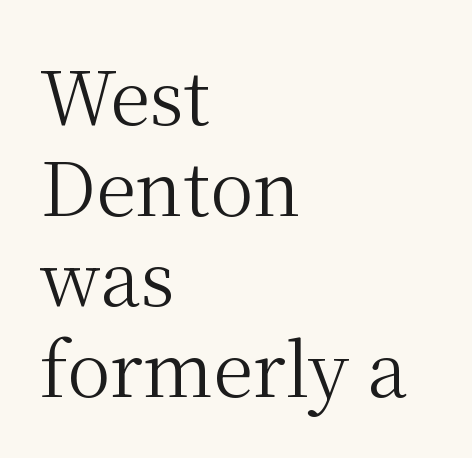
The image shows 73 px regular-weight serif type, upright; set left-aligned, line spacing 1.24x, normal letter spacing, not underlined; medium stroke contrast and a medium x-height.
